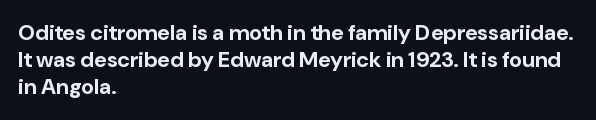
The image shows 22 px bold type, upright; set left-aligned, line spacing 1.23x, normal letter spacing, not underlined.
